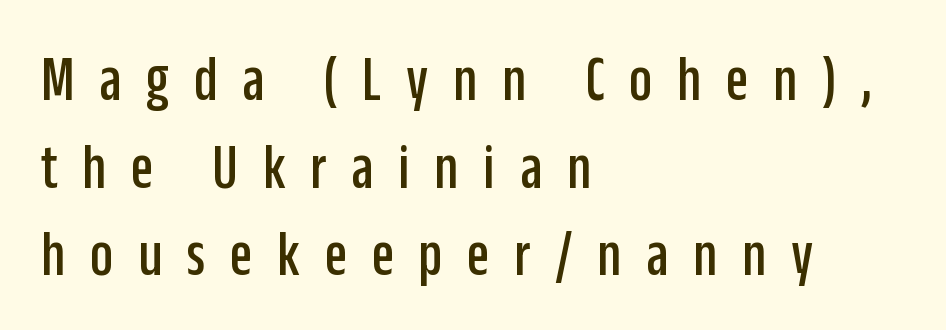
The letters advance in unequal steps, a hallmark of proportional type. Designer's note — italics off, roman on. A classic flush-left, rag-right setting is used for this passage. Note: no serifs on the glyphs.
